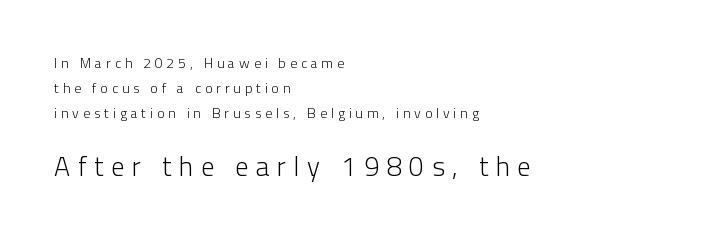
Style check: upright. Is the stroke heavy? The answer is a plain regular-or-lighter. The rendering inserts visible extra space after every character. Descenders are the only things crossing below the line. The block sitting lower on the canvas is the one with enlarged characters. Each line starts at the same left margin while the right side varies.
